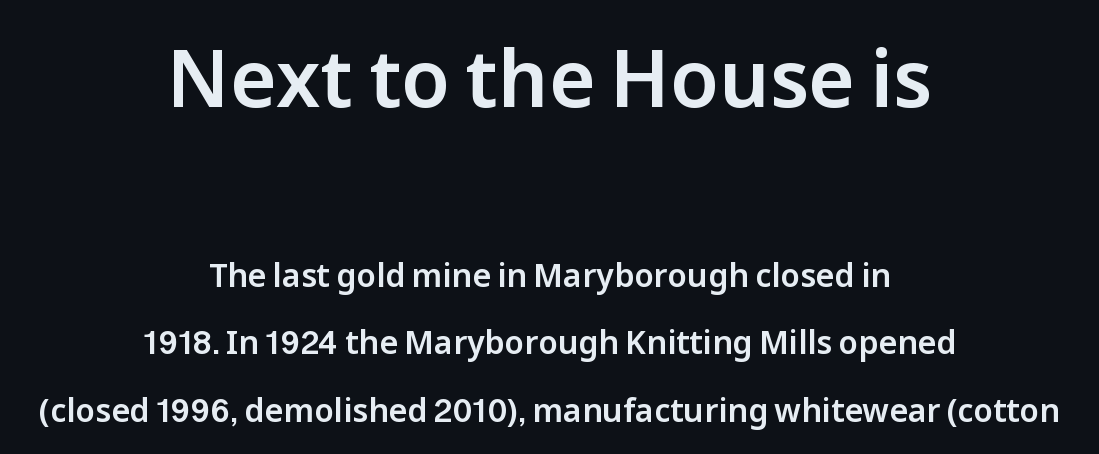
The image shows 79 px sans-serif type, upright; set centered, loose line spacing (2.11x), normal letter spacing, not underlined; the first (top) block is 2.47x larger; low stroke contrast and a medium x-height.
